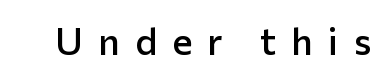
These words are printed semibold, heavier than regular yet not bold. Notice how the stems are strictly vertical — no italics here. The space beneath each line is pristine and unruled. The line texture is sparse and dotted thanks to wide tracking.
